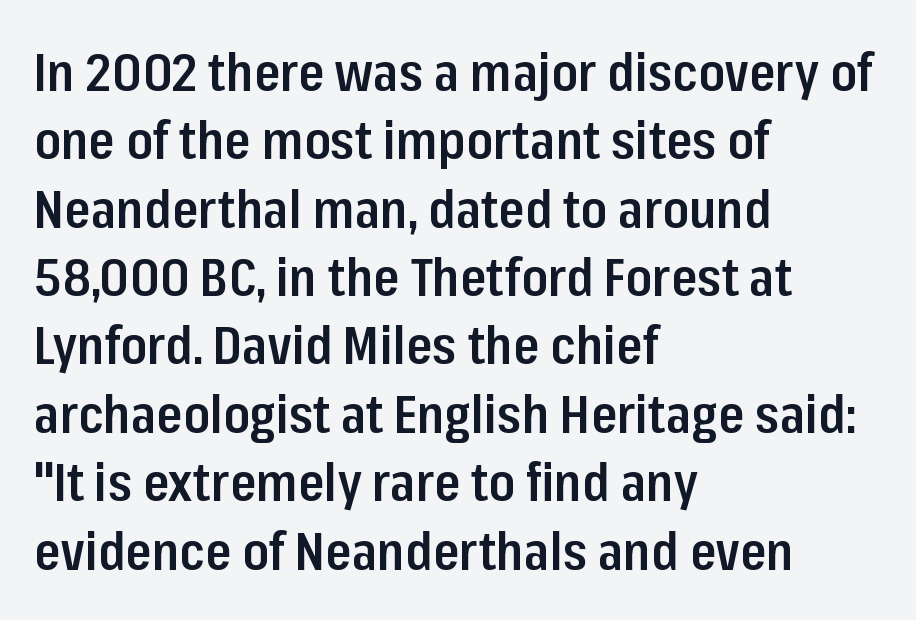
The image shows 53 px semibold, condensed sans-serif type, upright; set left-aligned, normal line spacing (1.29x), normal letter spacing, not underlined; low stroke contrast and a medium x-height.
